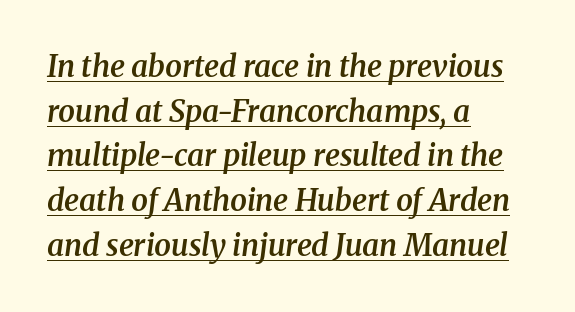
To sum up the face: it has serifs. Successive baselines arrive at the customary interval. The rendering uses natural spacing where letterforms have individual widths. You can tell it's italic because the verticals aren't actually vertical. The line texture is even and compact thanks to regular tracking.
